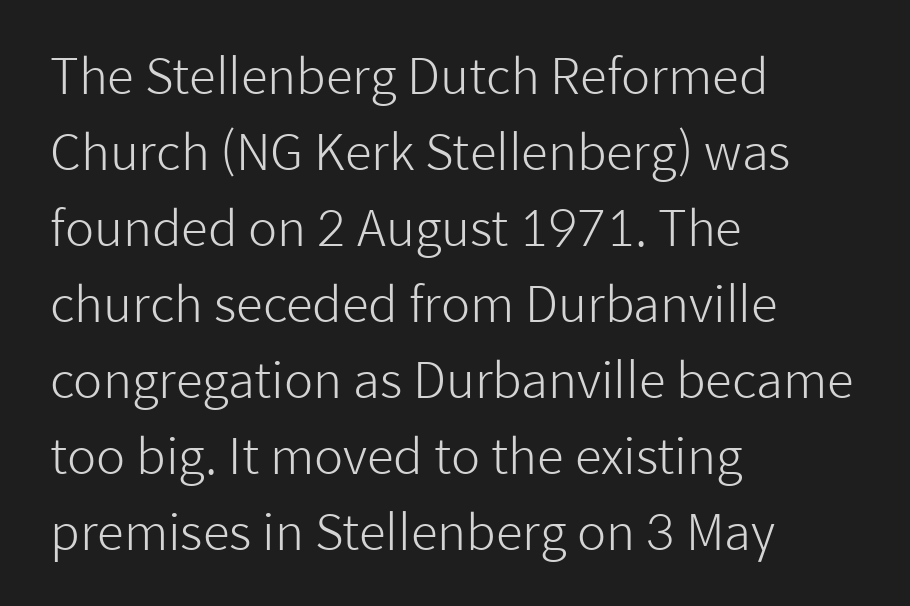
The image shows 49 px light sans-serif type, upright; set left-aligned, normal line spacing (1.55x), normal letter spacing, not underlined; low stroke contrast and a medium x-height.
